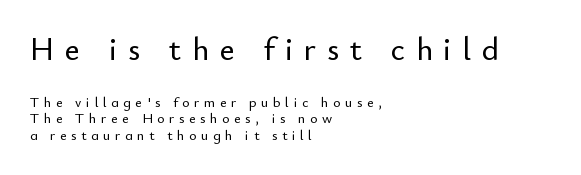
{"serif": "no", "italic": "no", "width": "normal", "stroke_contrast": "low", "x_height": "small", "monospaced": "no", "underline": "no", "align": "left", "line_spacing_ratio": 1.19, "letter_spacing": "wide", "letter_spacing_em": 0.33, "larger_block": "first", "size_ratio": 2.29, "glyph_px": 32}
